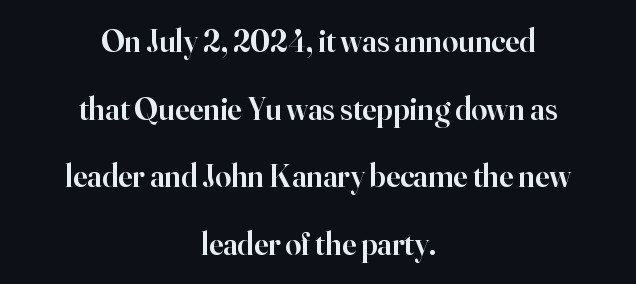
The words here are not underlined. This rendering employs a face with finishing strokes, i.e., a serif. The passage shown is semibold, sitting just below true bold. Is the block centered? Yes — each line is placed symmetrically about the middle. Varying glyph widths throughout — classic text-font behaviour. Line spacing here is loose.
